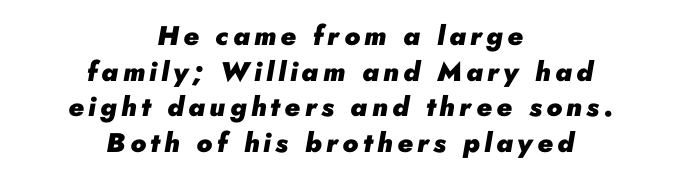
The image shows 27 px bold type, italic (leaning right); set centered, normal line spacing (1.32x), not underlined.
